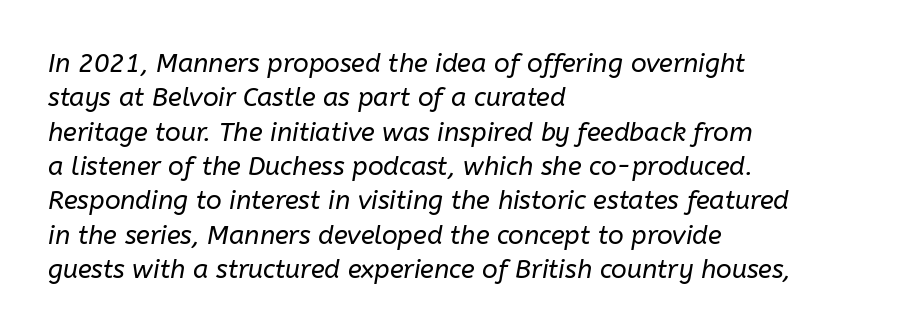
Descenders are the only things crossing below the line. Inter-character spacing is left at the font's built-in metrics. If you drew a ruler down the left edge, every line would touch it. Weight class: somewhere from thin through regular.
